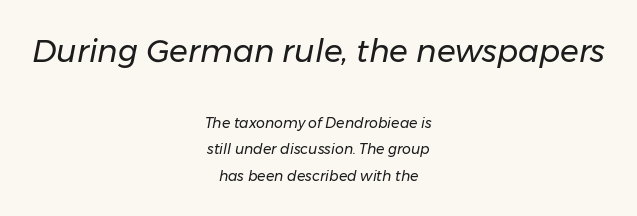
Q: Is the text bold? A: No.
Q: Is the text italic (slanted)? A: Yes, it leans right by about 11 degrees.
Q: Is the text underlined? A: No.
Q: How is the paragraph aligned? A: Centered.
Q: Is the spacing between letters normal or unusually wide? A: Normal.
Q: Which block of text is set in a larger size, the first (top) or the second (bottom)? A: The first (top) one.
Q: Width (condensed, normal, or wide)? A: Normal.
Q: Stroke contrast? A: Low.
Q: x-height? A: Medium.
Q: Monospaced? A: No.
